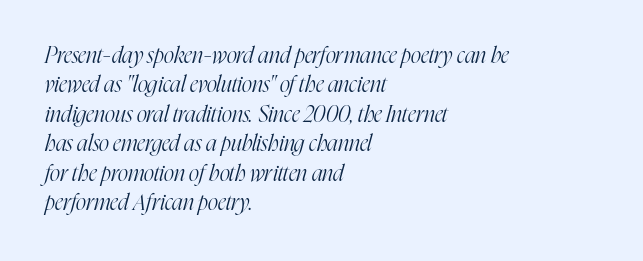
Regarding leading, the lines here are spaced in the standard way. Weight: regular or lighter. Italic? Definitely — the glyphs are oblique. Students, note that the glyphs here touch the page at normal intervals. Visually the block forms a straight wall on the left and a jagged coastline on the right. A bare baseline throughout the passage.
